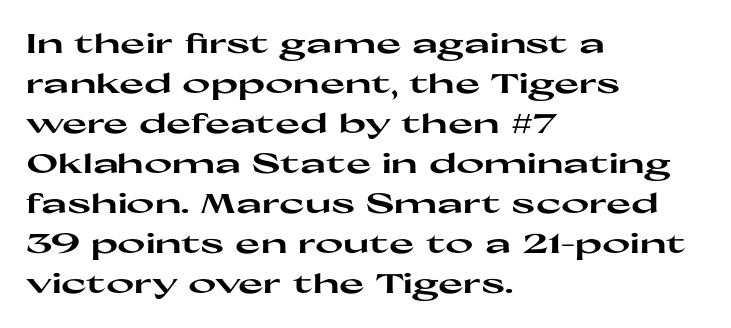
The image shows 27 px bold type, upright; set left-aligned, normal line spacing (1.48x), normal letter spacing, not underlined.
